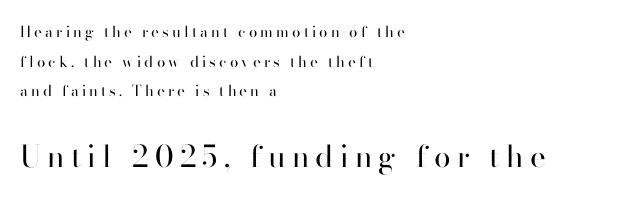
The image shows 30 px regular-weight sans-serif type, upright; set left-aligned, loose line spacing (1.98x), unusually wide letter spacing (+0.21 em), not underlined; the second (bottom) block is 2.0x larger; high stroke contrast and a small x-height.
